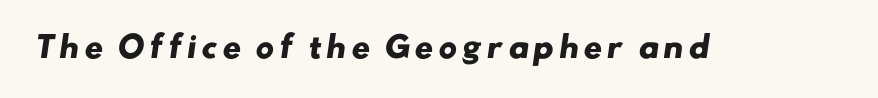
Q: Is the text bold? A: Yes.
Q: Is the typeface a serif or a sans-serif typeface? A: Sans-serif.
Q: Is the text underlined? A: No.
Q: Width (condensed, normal, or wide)? A: Wide.
Q: Stroke contrast? A: Low.
Q: x-height? A: Small.
Q: Monospaced? A: No.
